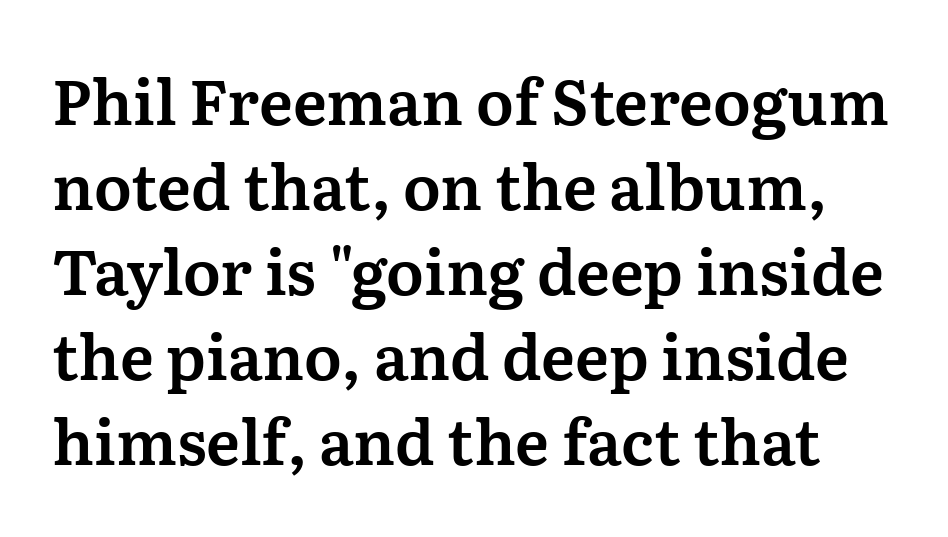
{"serif": "yes", "italic": "no", "width": "normal", "stroke_contrast": "medium", "x_height": "medium", "monospaced": "no", "underline": "no", "line_spacing": "normal", "line_spacing_ratio": 1.37, "letter_spacing": "normal", "letter_spacing_em": 0.0, "glyph_px": 62}
